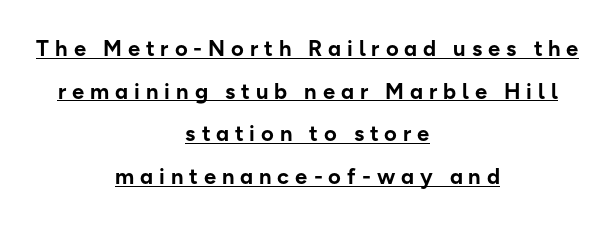
Each line is balanced around a shared central axis. The block of text is sparse from top to bottom, with ample space between rows. This is underlined copy, the kind a proofreader might mark for attention. A dark, heavy texture on the line: the type is bold. The lettering stays uniformly vertical, giving the passage a roman look.
